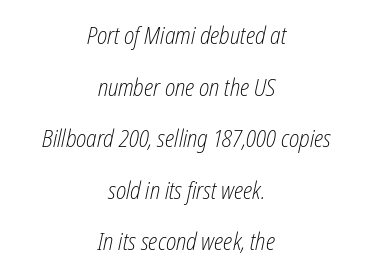
The image shows 24 px text type, italic (leaning right); set centered, loose line spacing (2.15x), normal letter spacing, not underlined.
